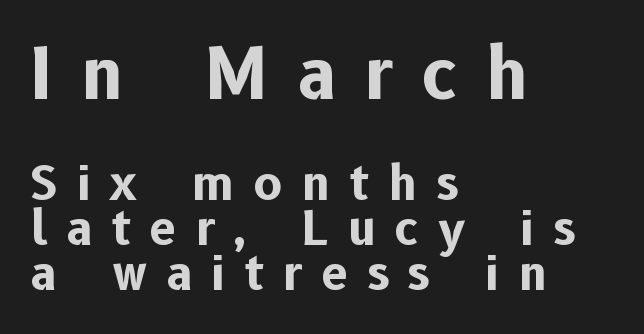
{"serif": "no", "italic": "no", "bold": "yes", "weight": "bold", "width": "normal", "stroke_contrast": "low", "x_height": "medium", "monospaced": "no", "underline": "no", "align": "left", "line_spacing": "tight", "line_spacing_ratio": 0.96, "letter_spacing": "wide", "letter_spacing_em": 0.42, "larger_block": "first", "size_ratio": 1.49, "glyph_px": 70}
